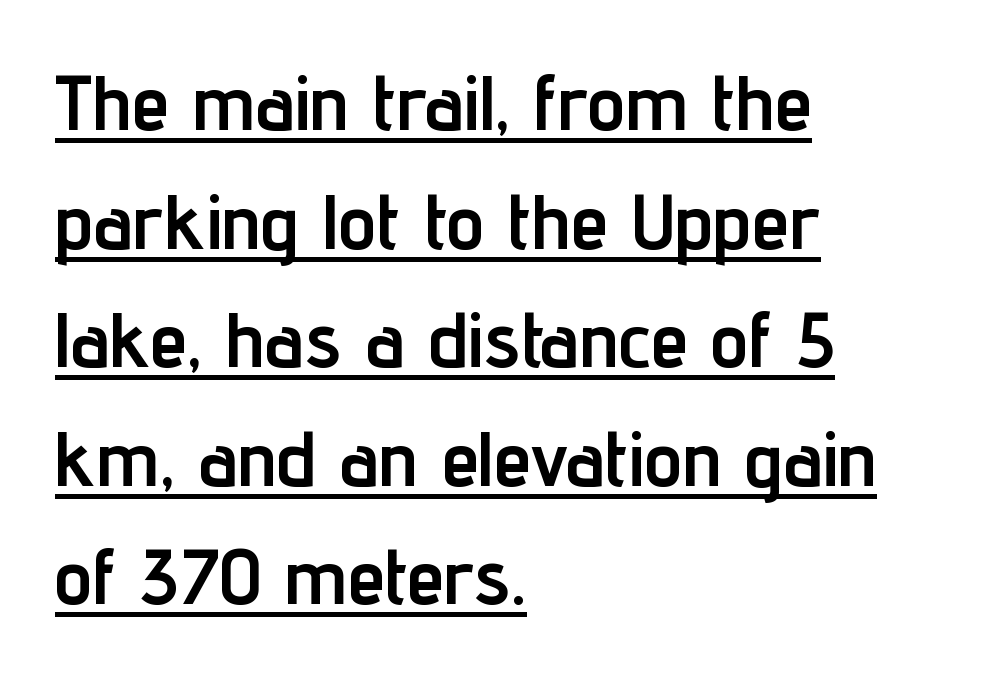
The image shows 77 px semibold, condensed sans-serif type, upright; set left-aligned, normal line spacing (1.54x), normal letter spacing, underlined; low stroke contrast and a medium x-height.
